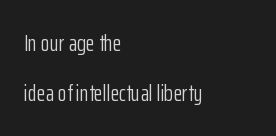
The image shows 23 px text type, upright; set left-aligned, loose line spacing (2.16x), normal letter spacing, not underlined.
